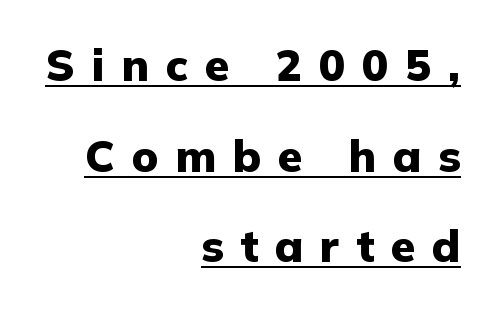
Notice the wide empty band between every row — that's loose leading. Is the block centered? No — it sits flush against the right margin. Words appear elongated and porous because spacing is wide. These lines were composed using upright roman letters. The rendered words wear a rule along their underside. The font is running at its bold setting.
